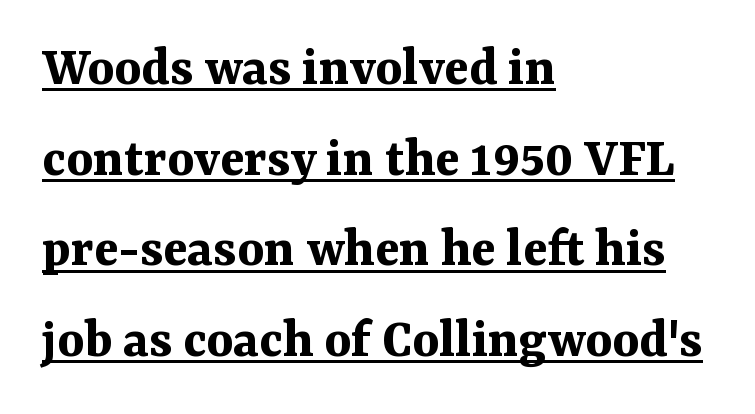
{"serif": "yes", "italic": "no", "bold": "yes", "weight": "bold", "width": "normal", "stroke_contrast": "medium", "x_height": "medium", "monospaced": "no", "underline": "yes", "align": "left", "line_spacing": "normal", "line_spacing_ratio": 1.59, "letter_spacing": "normal", "letter_spacing_em": 0.0, "glyph_px": 57}
